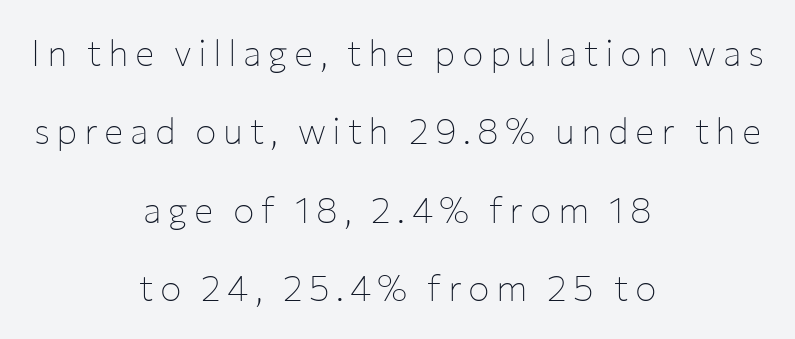
Q: Is the text bold? A: No.
Q: Is the text italic (slanted)? A: No, it is upright.
Q: Is the typeface a serif or a sans-serif typeface? A: Sans-serif.
Q: Is the text underlined? A: No.
Q: How is the paragraph aligned? A: Centered.
Q: Is the spacing between lines tight, normal or loose? A: Loose.
Q: Width (condensed, normal, or wide)? A: Normal.
Q: Stroke contrast? A: Low.
Q: x-height? A: Medium.
Q: Monospaced? A: No.
